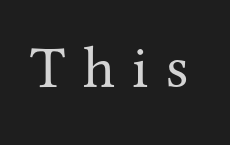
{"serif": "yes", "italic": "no", "bold": "no", "weight": "regular", "width": "normal", "stroke_contrast": "medium", "x_height": "medium", "monospaced": "no", "underline": "no", "letter_spacing": "wide", "letter_spacing_em": 0.3, "glyph_px": 59}
